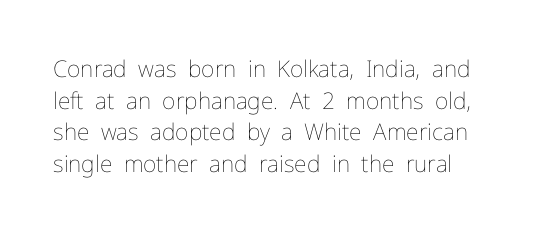
Q: Is the text bold? A: No.
Q: Is the text italic (slanted)? A: No, it is upright.
Q: Is the text underlined? A: No.
Q: Is the spacing between letters normal or unusually wide? A: Normal.
Q: Is the spacing between lines tight, normal or loose? A: Normal.
